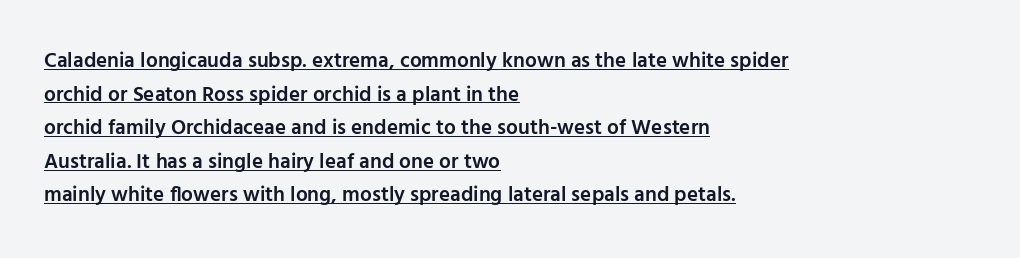
Q: Is the text bold? A: Semi-bold.
Q: Is the text italic (slanted)? A: No, it is upright.
Q: Is the text underlined? A: Yes.
Q: How is the paragraph aligned? A: Left-aligned.
Q: Is the spacing between letters normal or unusually wide? A: Normal.
Q: Is the spacing between lines tight, normal or loose? A: Normal.
